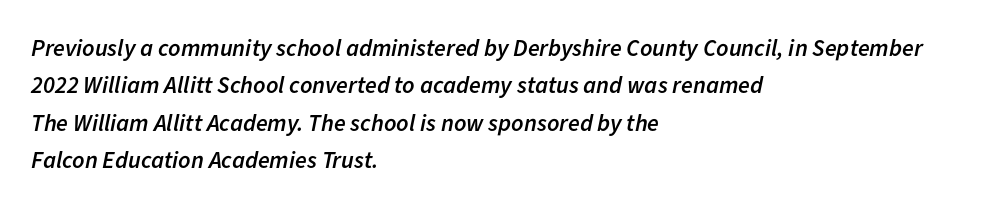
The image shows 24 px text type, italic (leaning right); set left-aligned, normal line spacing (1.56x), normal letter spacing, not underlined.
